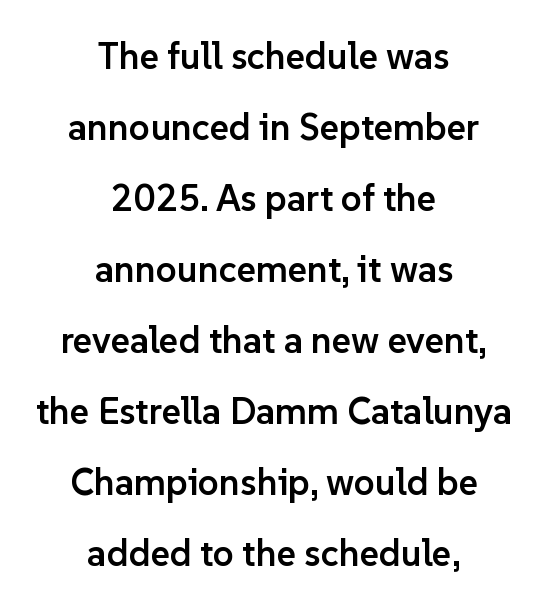
The image shows 37 px semibold sans-serif type, upright; set centered, loose line spacing (1.92x), normal letter spacing, not underlined; low stroke contrast and a medium x-height.
